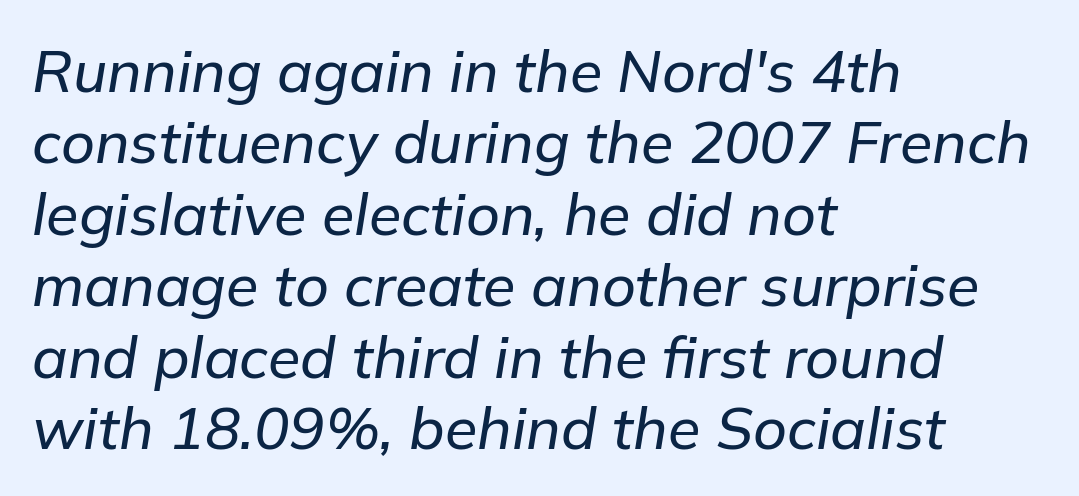
Looks like regular typesetting: each glyph gets only the width it needs. Does the lettering tilt? It does — this is italic. Is the letter spacing exaggerated? No — it looks like the ordinary default. Check under the words: just untouched page. One-word summary of the alignment: left.
